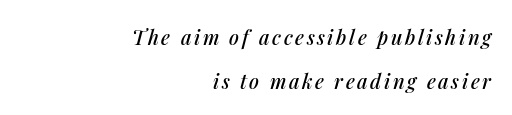
The image shows 20 px text type, italic (leaning right); set right-aligned, loose line spacing (2.19x), not underlined.
